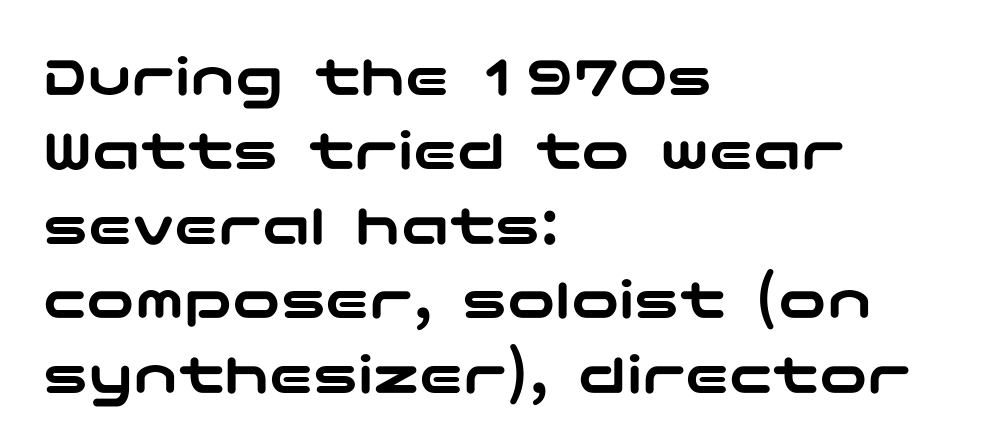
Q: Is the text italic (slanted)? A: No, it is upright.
Q: Is the typeface a serif or a sans-serif typeface? A: Sans-serif.
Q: Is the text underlined? A: No.
Q: How is the paragraph aligned? A: Left-aligned.
Q: Is the spacing between letters normal or unusually wide? A: Normal.
Q: Width (condensed, normal, or wide)? A: Wide.
Q: Stroke contrast? A: Low.
Q: x-height? A: Medium.
